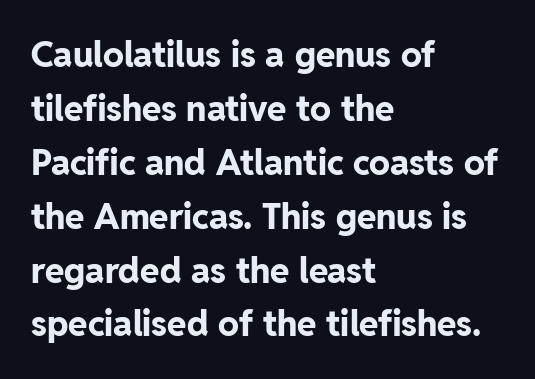
Q: Is the text bold? A: Yes.
Q: Is the text italic (slanted)? A: No, it is upright.
Q: Is the typeface a serif or a sans-serif typeface? A: Sans-serif.
Q: Is the text underlined? A: No.
Q: How is the paragraph aligned? A: Left-aligned.
Q: Is the spacing between letters normal or unusually wide? A: Normal.
Q: Is the spacing between lines tight, normal or loose? A: Normal.
Q: Width (condensed, normal, or wide)? A: Normal.
Q: Stroke contrast? A: Low.
Q: x-height? A: Medium.
Q: Monospaced? A: No.
